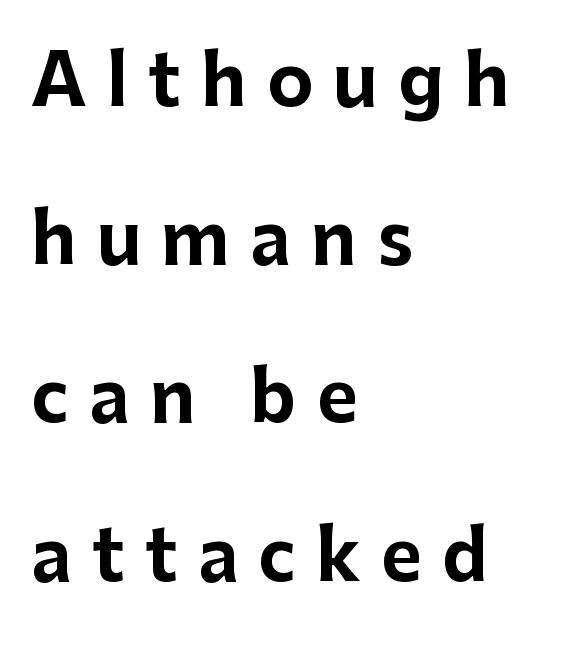
Q: Is the text bold? A: Yes.
Q: Is the text italic (slanted)? A: No, it is upright.
Q: Is the typeface a serif or a sans-serif typeface? A: Sans-serif.
Q: Is the text underlined? A: No.
Q: How is the paragraph aligned? A: Left-aligned.
Q: Is the spacing between letters normal or unusually wide? A: Unusually wide.
Q: Is the spacing between lines tight, normal or loose? A: Loose.
Q: Width (condensed, normal, or wide)? A: Normal.
Q: Stroke contrast? A: Low.
Q: x-height? A: Medium.
Q: Monospaced? A: No.
